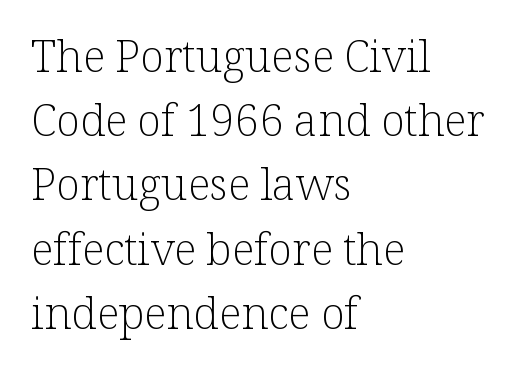
Q: Is the text bold? A: No.
Q: Is the text italic (slanted)? A: No, it is upright.
Q: Is the typeface a serif or a sans-serif typeface? A: Serif.
Q: Is the text underlined? A: No.
Q: How is the paragraph aligned? A: Left-aligned.
Q: Is the spacing between letters normal or unusually wide? A: Normal.
Q: Is the spacing between lines tight, normal or loose? A: Normal.
Q: Width (condensed, normal, or wide)? A: Normal.
Q: Stroke contrast? A: Low.
Q: x-height? A: Medium.
Q: Monospaced? A: No.
